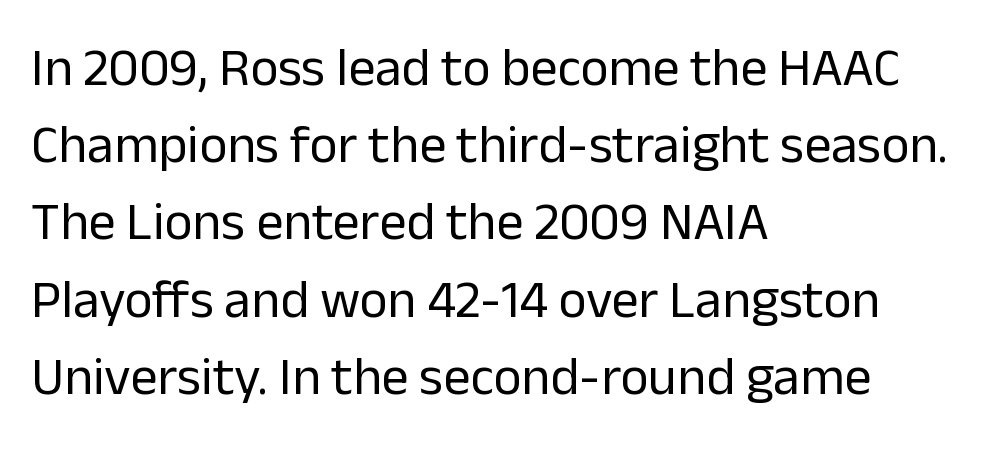
Left-aligned paragraph, ragged on the right. Nothing heavy about these letters — not bold at all. The designer left line spacing at the default. You could not count columns in this text — the font is proportionally spaced.
